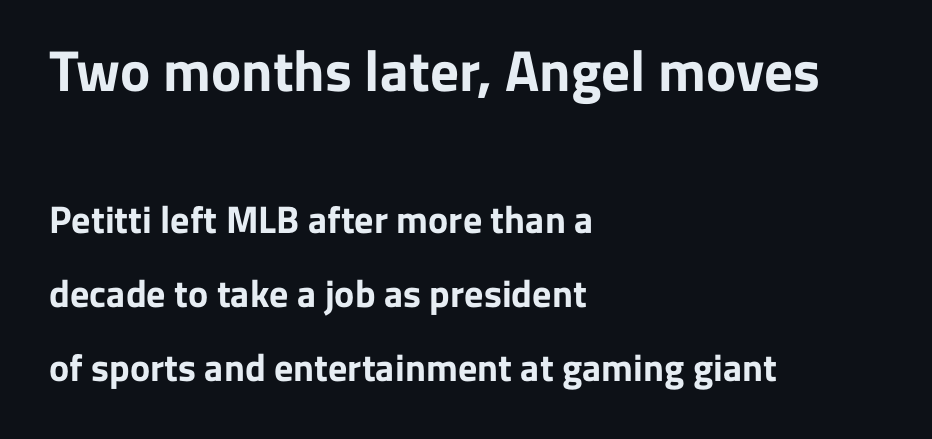
{"serif": "no", "italic": "no", "bold": "yes", "weight": "bold", "width": "normal", "stroke_contrast": "low", "x_height": "medium", "monospaced": "no", "underline": "no", "align": "left", "line_spacing": "loose", "line_spacing_ratio": 1.94, "letter_spacing": "normal", "letter_spacing_em": 0.0, "larger_block": "first", "size_ratio": 1.5, "glyph_px": 57}
